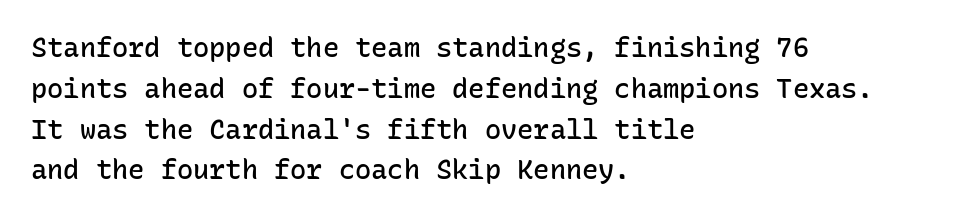
{"italic": "no", "bold": "semi", "underline": "no", "align": "left", "line_spacing": "normal", "line_spacing_ratio": 1.51, "letter_spacing": "normal", "letter_spacing_em": 0.0, "glyph_px": 27}
